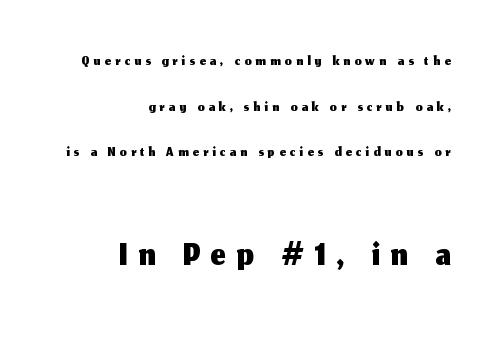
The image shows 54 px sans-serif type, upright; set right-aligned, loose line spacing (2.07x), not underlined; the second (bottom) block is 2.45x larger; medium stroke contrast and a medium x-height.
